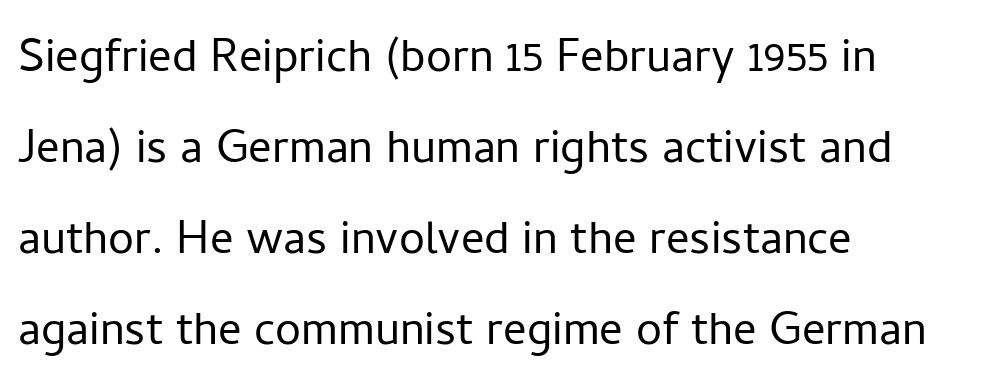
The image shows 58 px light sans-serif type, upright; set left-aligned, normal line spacing (1.57x), normal letter spacing, not underlined; low stroke contrast and a medium x-height.
